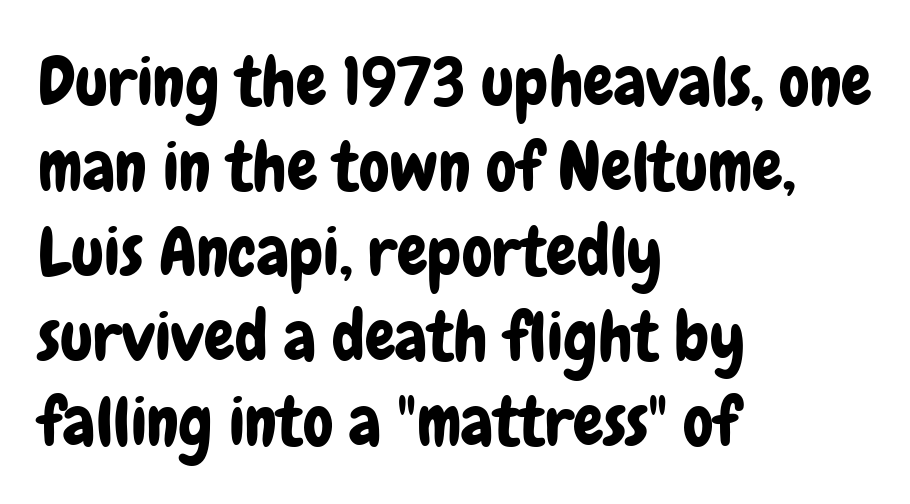
{"serif": "no", "italic": "no", "width": "condensed", "stroke_contrast": "low", "x_height": "medium", "monospaced": "no", "underline": "no", "align": "left", "line_spacing": "normal", "line_spacing_ratio": 1.25, "letter_spacing": "normal", "letter_spacing_em": 0.0, "glyph_px": 68}
